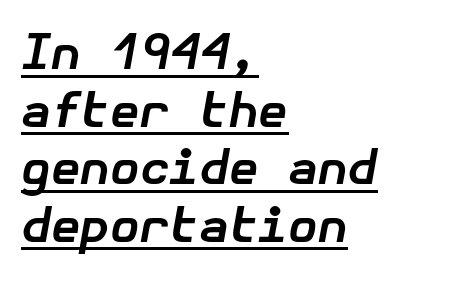
Thick stems and heavy bowls — unmistakably bold. Inter-character spacing is left at the font's built-in metrics. Would a proofreader flag this as italicized? Yes. The face used here appears with an underline applied. This sample is left-justified, so line endings fall wherever the words run out.
